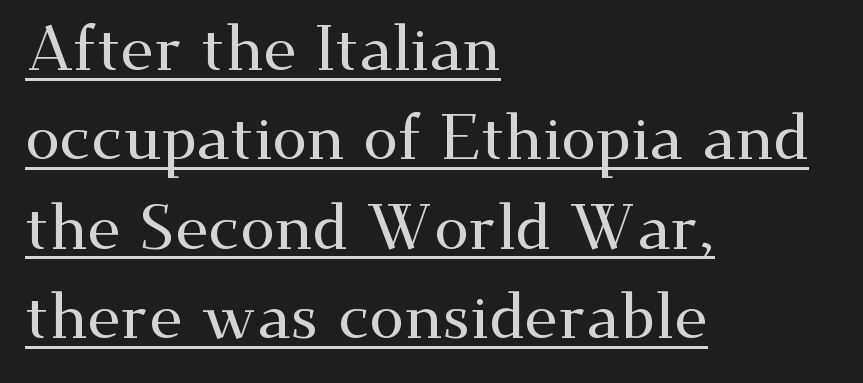
Italic: no, the glyphs are upright roman. If you drew a ruler down the left edge, every line would touch it. Leading: standard. The rendering keeps characters at their native spacing. This rendering features underlined lettering.
